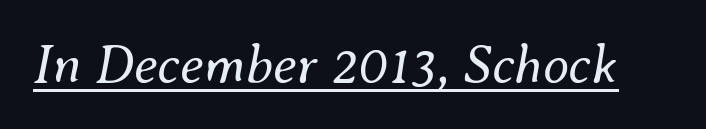
Q: Is the text bold? A: No.
Q: Is the text italic (slanted)? A: Yes, it leans right by about 8 degrees.
Q: Is the text underlined? A: Yes.
Q: Is the spacing between letters normal or unusually wide? A: Normal.
Q: Width (condensed, normal, or wide)? A: Normal.
Q: Stroke contrast? A: Medium.
Q: x-height? A: Small.
Q: Monospaced? A: No.
